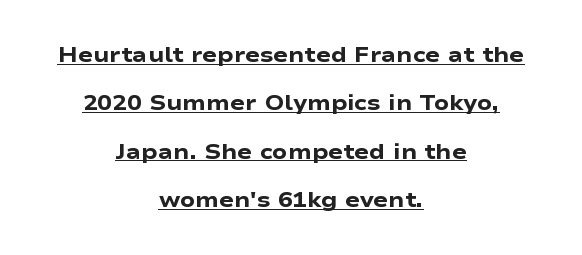
Q: Is the text bold? A: Yes.
Q: Is the text italic (slanted)? A: No, it is upright.
Q: Is the text underlined? A: Yes.
Q: How is the paragraph aligned? A: Centered.
Q: Is the spacing between letters normal or unusually wide? A: Normal.
Q: Is the spacing between lines tight, normal or loose? A: Loose.
